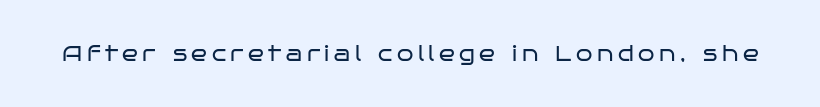
The image shows 21 px text type, upright; set unusually wide letter spacing (+0.22 em), not underlined.
